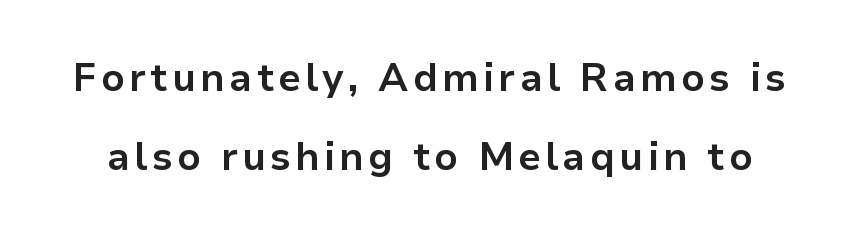
The image shows 39 px bold sans-serif type, upright; set loose line spacing (2.03x), not underlined; low stroke contrast and a medium x-height.
